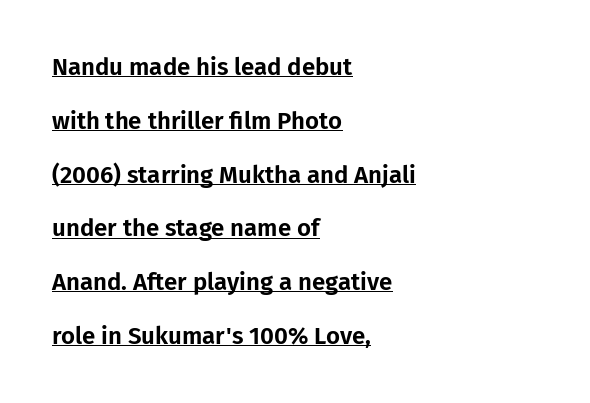
In designer terms, the underline attribute is active on this setting. Caption: multi-line text, flush left, ragged right. Ordinary non-slanted type is in use. Widely set lines give the paragraph a tall, airy silhouette. The passage shown has conventional tracking throughout.
